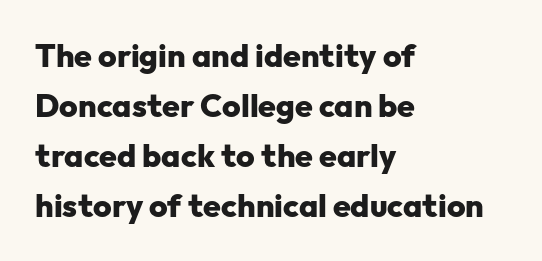
{"serif": "no", "italic": "no", "bold": "yes", "weight": "heavy", "width": "normal", "stroke_contrast": "low", "x_height": "medium", "monospaced": "no", "underline": "no", "align": "left", "line_spacing": "normal", "line_spacing_ratio": 1.56, "letter_spacing": "normal", "letter_spacing_em": 0.0, "glyph_px": 32}
